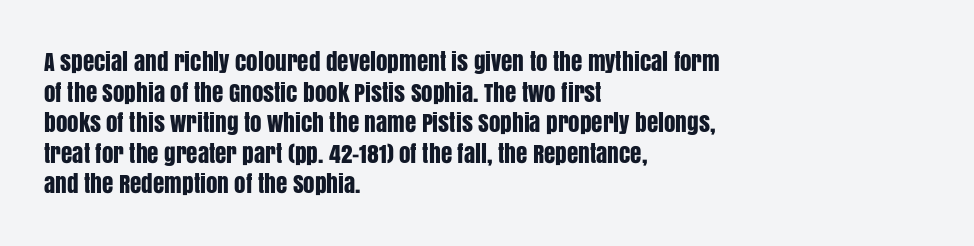
A typesetter would call this leading conventional body-copy spacing. No italicization has been applied; the sample stays upright. Tracking value appears to be zero — textbook default spacing. Short and long lines alike share a common starting point at left. Decoration check: the copy has no underline.
